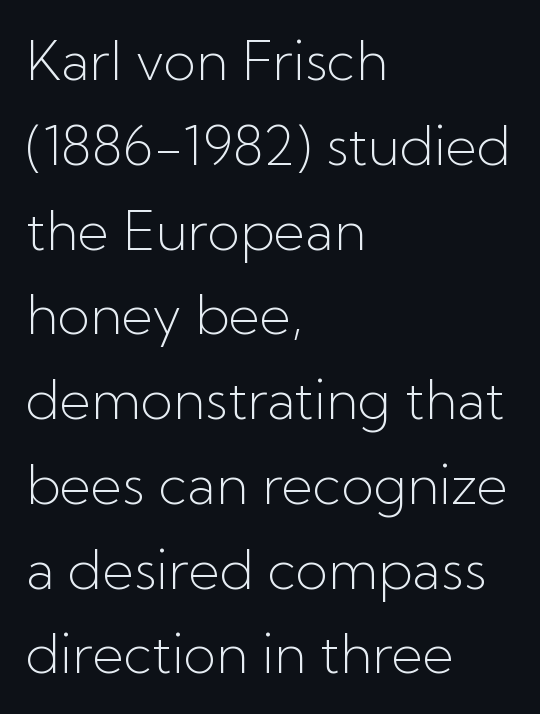
Q: Is the text bold? A: No.
Q: Is the text italic (slanted)? A: No, it is upright.
Q: Is the typeface a serif or a sans-serif typeface? A: Sans-serif.
Q: Is the text underlined? A: No.
Q: How is the paragraph aligned? A: Left-aligned.
Q: Is the spacing between letters normal or unusually wide? A: Normal.
Q: Is the spacing between lines tight, normal or loose? A: Normal.
Q: Width (condensed, normal, or wide)? A: Normal.
Q: Stroke contrast? A: Low.
Q: x-height? A: Medium.
Q: Monospaced? A: No.
